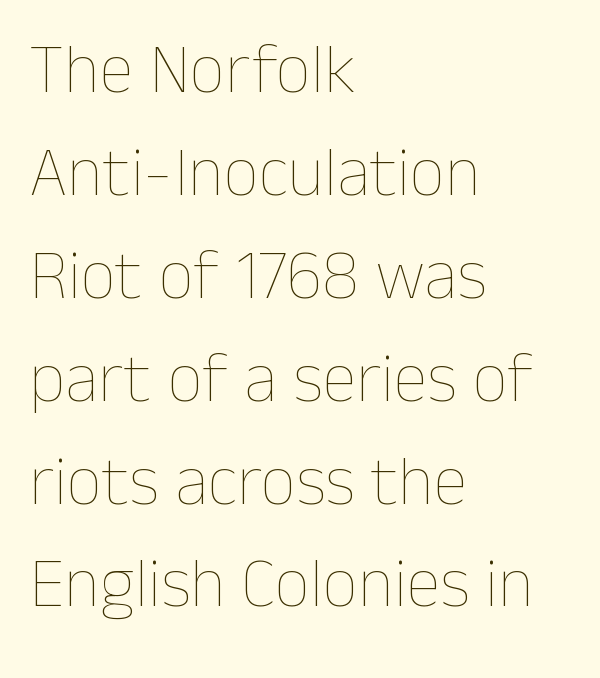
Do the characters align in a grid? No, the font is proportional. Teacher's note: observe the even left margin — that is flush-left alignment. Caption: face not bold, strokes unweighted. Any mark beneath the type? The region is blank. What's the leading like? Ordinary, nothing unusual. The face used here is rendered with its standard letterfit.
